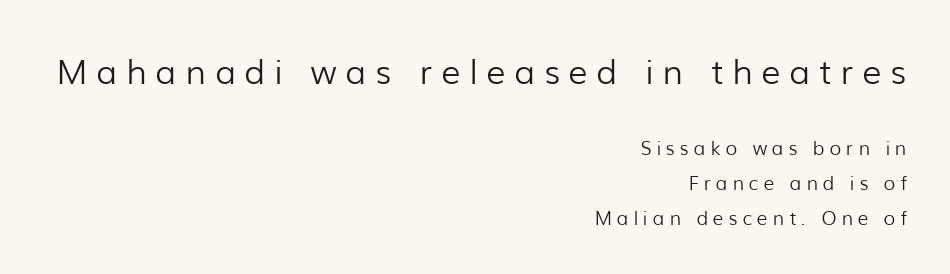
The image shows 34 px light sans-serif type, upright; set right-aligned, line spacing 1.83x, unusually wide letter spacing (+0.26 em), not underlined; the first (top) block is 1.79x larger; low stroke contrast and a medium x-height.
